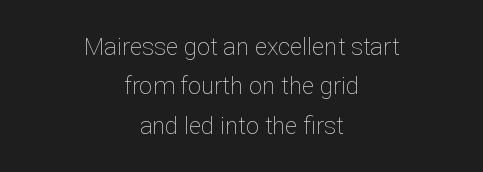
Q: Is the text bold? A: No.
Q: Is the text italic (slanted)? A: No, it is upright.
Q: Is the text underlined? A: No.
Q: How is the paragraph aligned? A: Centered.
Q: Is the spacing between letters normal or unusually wide? A: Normal.
Q: Is the spacing between lines tight, normal or loose? A: Normal.
